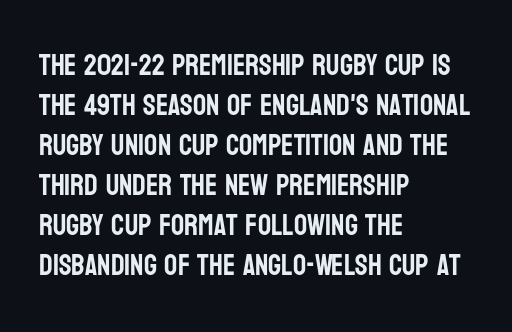
{"serif": "no", "italic": "no", "width": "condensed", "stroke_contrast": "low", "x_height": "large", "monospaced": "no", "underline": "no", "align": "left", "line_spacing": "normal", "line_spacing_ratio": 1.38, "letter_spacing": "normal", "letter_spacing_em": 0.0, "glyph_px": 29}
